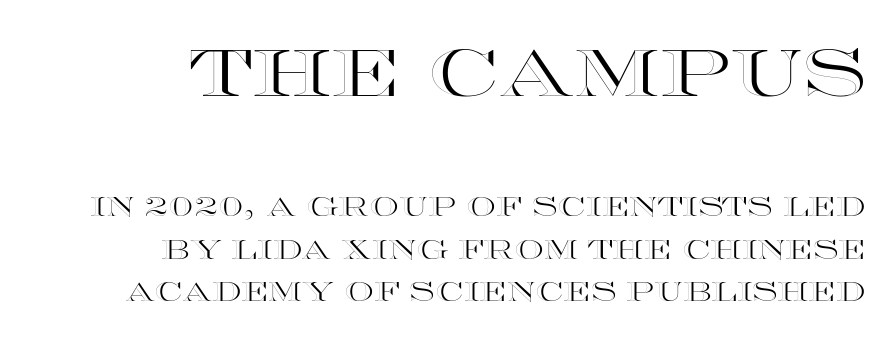
{"italic": "no", "width": "wide", "x_height": "large", "monospaced": "no", "underline": "no", "align": "right", "line_spacing": "normal", "line_spacing_ratio": 1.64, "letter_spacing": "normal", "letter_spacing_em": 0.0, "larger_block": "first", "size_ratio": 2.54, "glyph_px": 66}
